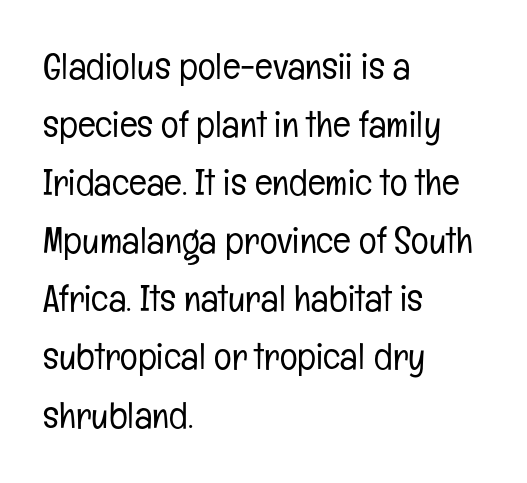
Q: Is the text bold? A: No.
Q: Is the text italic (slanted)? A: No, it is upright.
Q: Is the typeface a serif or a sans-serif typeface? A: Sans-serif.
Q: Is the text underlined? A: No.
Q: How is the paragraph aligned? A: Left-aligned.
Q: Is the spacing between letters normal or unusually wide? A: Normal.
Q: Is the spacing between lines tight, normal or loose? A: Normal.
Q: Width (condensed, normal, or wide)? A: Condensed.
Q: Stroke contrast? A: Low.
Q: x-height? A: Medium.
Q: Monospaced? A: No.
